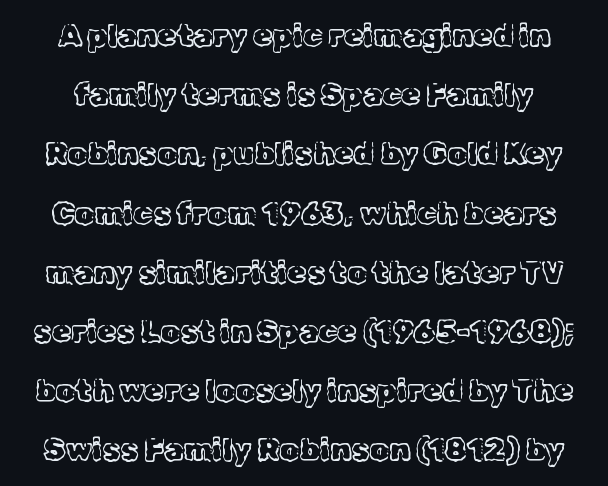
The tracking reads as untouched default to a designer's eye. Proportional: the letters do not fall into vertical columns. Plain, unruled lines of type. The strokes are not fattened; the text isn't bold. The vertical gap from one line to the next is large. Serif or sans? Serif — the stroke terminals have little feet.
